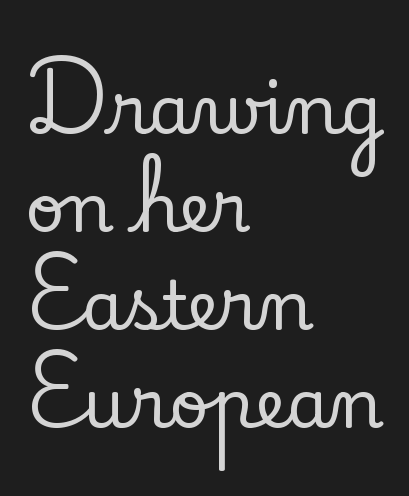
Looks like regular typesetting: each glyph gets only the width it needs. Default kerning and tracking; the words read as compact shapes. If you measured baseline to baseline, you'd find a middling distance. Observe the serifs anchoring each vertical stroke in this sample.
